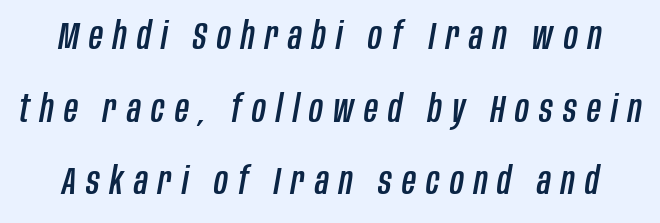
{"italic": "yes", "lean": "right", "slant_degrees": 10, "width": "condensed", "stroke_contrast": "low", "x_height": "large", "monospaced": "no", "underline": "no", "line_spacing": "loose", "line_spacing_ratio": 1.91, "letter_spacing": "wide", "letter_spacing_em": 0.27, "glyph_px": 38}
